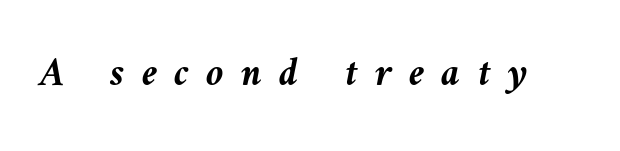
Q: Is the text bold? A: Yes.
Q: Is the text italic (slanted)? A: Yes, it leans left by about 9 degrees.
Q: Is the text underlined? A: No.
Q: Is the spacing between letters normal or unusually wide? A: Unusually wide.
Q: Width (condensed, normal, or wide)? A: Normal.
Q: Stroke contrast? A: Medium.
Q: x-height? A: Medium.
Q: Monospaced? A: No.
